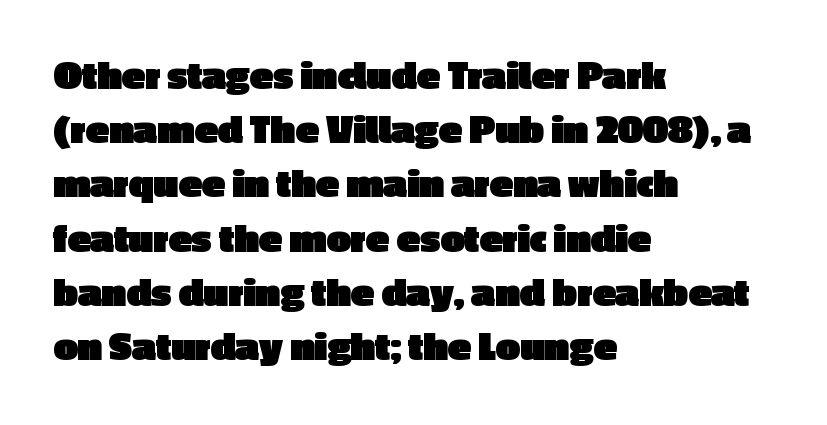
Q: Is the text bold? A: Yes.
Q: Is the text italic (slanted)? A: No, it is upright.
Q: Is the typeface a serif or a sans-serif typeface? A: Sans-serif.
Q: Is the text underlined? A: No.
Q: How is the paragraph aligned? A: Left-aligned.
Q: Is the spacing between letters normal or unusually wide? A: Normal.
Q: Is the spacing between lines tight, normal or loose? A: Normal.
Q: Width (condensed, normal, or wide)? A: Normal.
Q: x-height? A: Medium.
Q: Monospaced? A: No.
